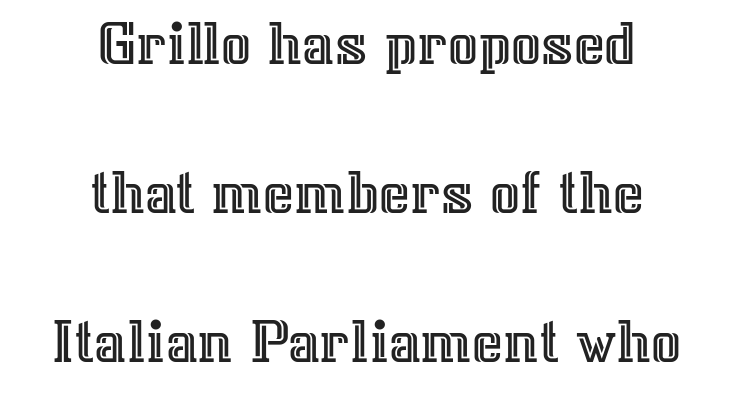
The rendering positions every line midway between the sides. Do the characters align in a grid? No, the font is proportional. Is there much room between lines? Yes — plenty of vertical air separates them. Glyph-to-glyph distance matches everyday printed text. Rule under the text: the space is simply empty. When letters stand straight like this, we call the style roman or upright.
